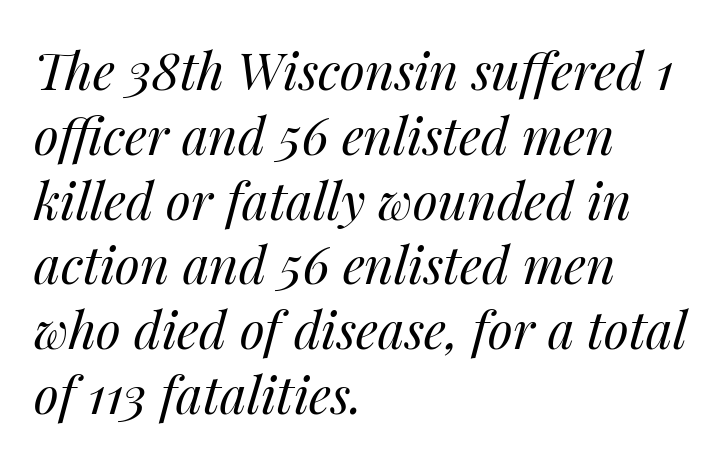
A light-to-regular cut is what we see here. This rendering uses left alignment, leaving the right contour irregular. Would a proofreader flag this as italicized? Yes. Compared with typical body copy, the letter spacing here is the same.
